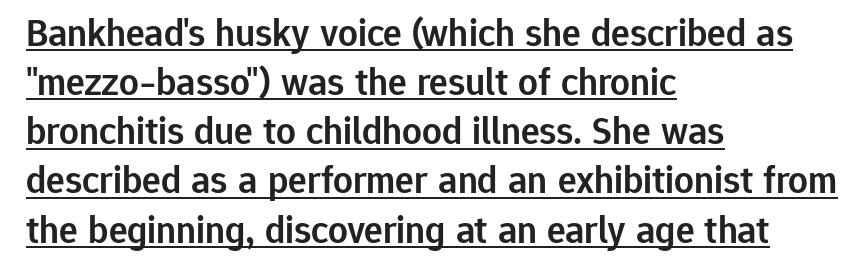
Q: Is the text bold? A: Semi-bold.
Q: Is the text italic (slanted)? A: No, it is upright.
Q: Is the typeface a serif or a sans-serif typeface? A: Sans-serif.
Q: Is the text underlined? A: Yes.
Q: How is the paragraph aligned? A: Left-aligned.
Q: Is the spacing between letters normal or unusually wide? A: Normal.
Q: Is the spacing between lines tight, normal or loose? A: Normal.
Q: Width (condensed, normal, or wide)? A: Normal.
Q: Stroke contrast? A: Low.
Q: x-height? A: Medium.
Q: Monospaced? A: No.
